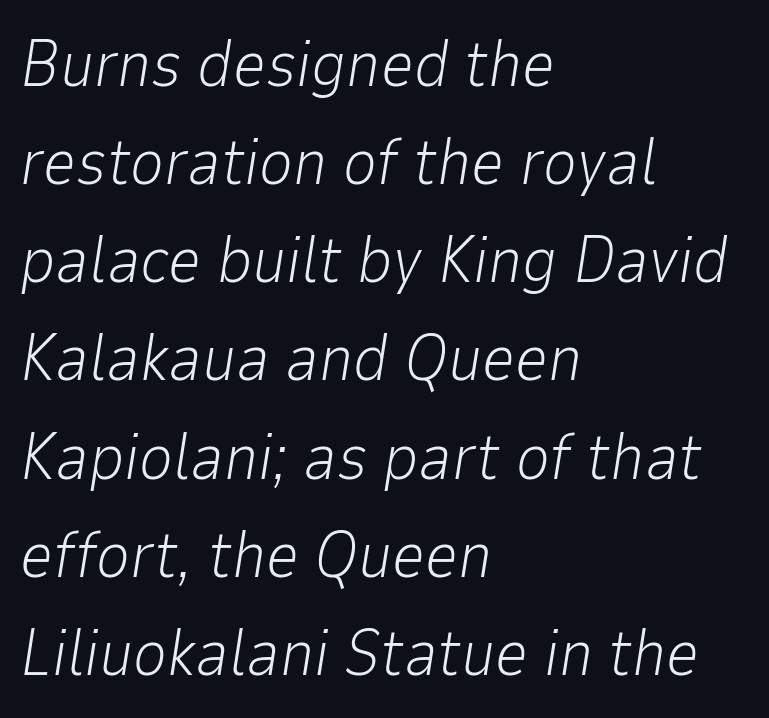
The image shows 65 px light type, italic (leaning right); set left-aligned, normal line spacing (1.51x), normal letter spacing, not underlined; low stroke contrast and a medium x-height.
